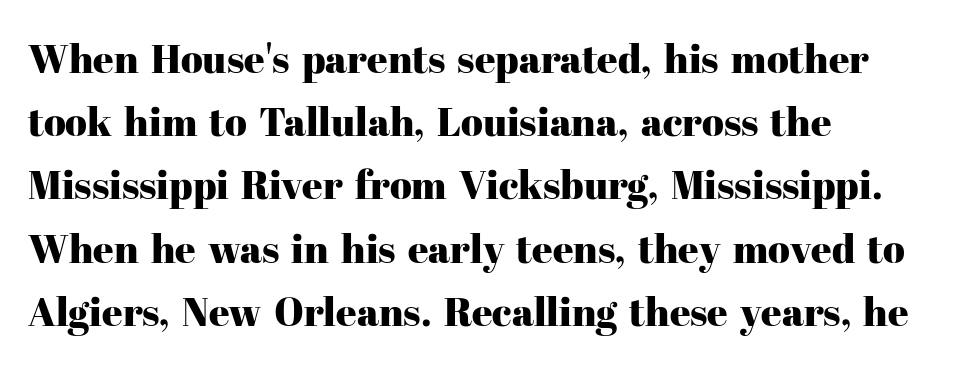
Q: Is the text italic (slanted)? A: No, it is upright.
Q: Is the typeface a serif or a sans-serif typeface? A: Serif.
Q: Is the text underlined? A: No.
Q: How is the paragraph aligned? A: Left-aligned.
Q: Is the spacing between letters normal or unusually wide? A: Normal.
Q: Is the spacing between lines tight, normal or loose? A: Normal.
Q: Width (condensed, normal, or wide)? A: Normal.
Q: Stroke contrast? A: High.
Q: x-height? A: Medium.
Q: Monospaced? A: No.
